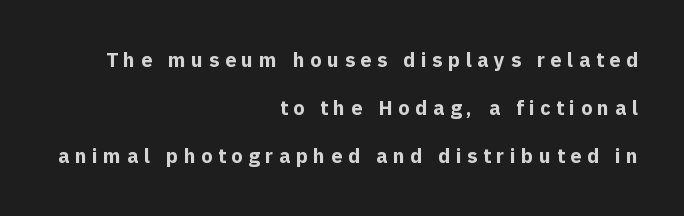
The strokes are fattened all the way to bold. In CSS terms this would be text-align: right. What stands out about the letter spacing? Its width — letters are far apart. Posture: upright roman.
